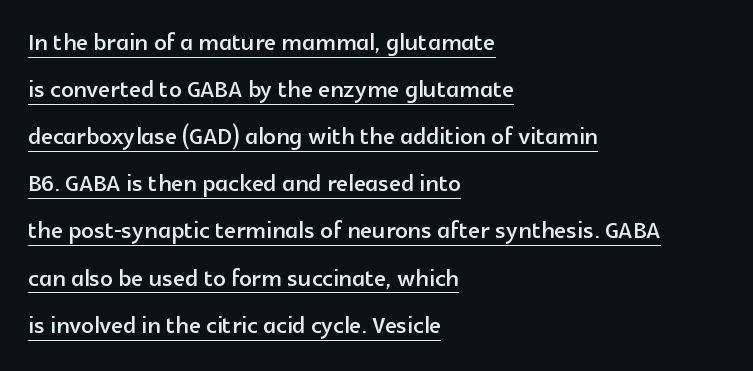
The image shows 31 px sans-serif type, upright; set left-aligned, normal line spacing (1.52x), normal letter spacing, underlined; a medium x-height.
